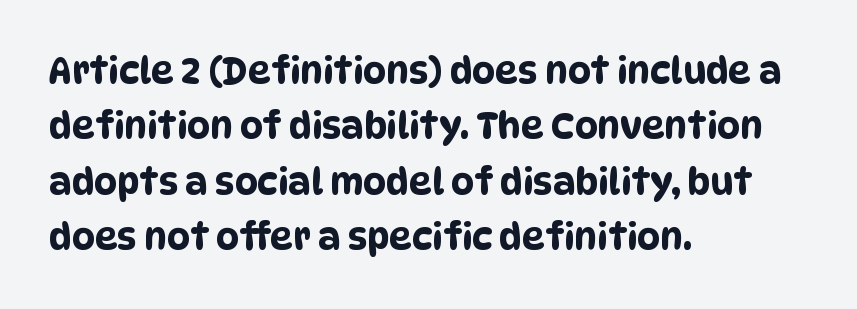
In terms of letterspacing, this is plain default setting. The passage is arranged the way most books set body copy — flush left. Nobody drew a line under any word here. If you measured baseline to baseline, you'd find a middling distance. Font category for this specimen: sans-serif.
